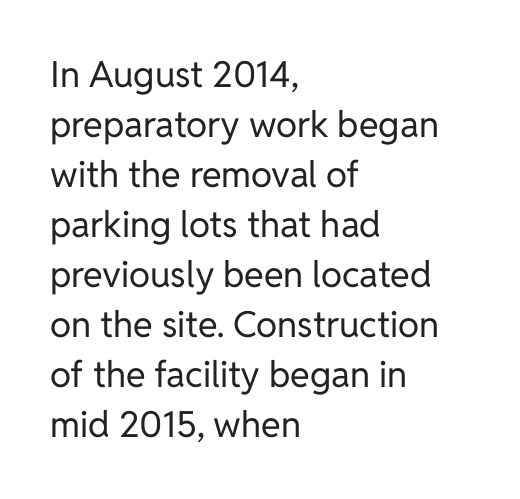
If you drew a line through each stem, it would be perfectly vertical. The passage shown is typeset with a sans-serif family. Leading: standard. Weight: not bold — regular or lighter. The passage is arranged the way most books set body copy — flush left. Bare-footed words on every line.
